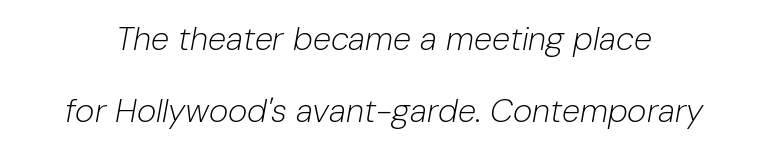
Q: Is the text bold? A: No.
Q: Is the text italic (slanted)? A: Yes, it leans right by about 10 degrees.
Q: Is the text underlined? A: No.
Q: Is the spacing between letters normal or unusually wide? A: Normal.
Q: Is the spacing between lines tight, normal or loose? A: Loose.
Q: Width (condensed, normal, or wide)? A: Normal.
Q: Stroke contrast? A: Low.
Q: x-height? A: Medium.
Q: Monospaced? A: No.
